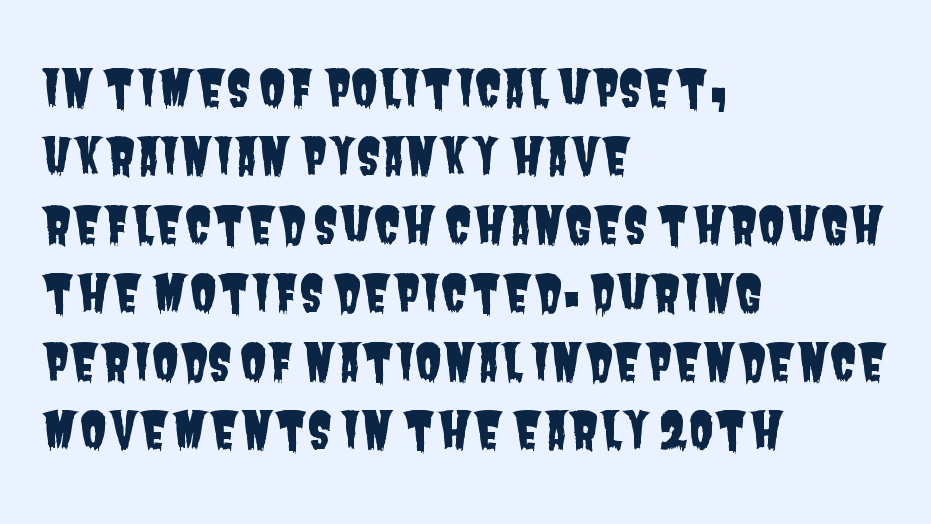
{"serif": "no", "width": "condensed", "stroke_contrast": "low", "x_height": "large", "monospaced": "no", "underline": "no", "align": "left", "line_spacing": "normal", "line_spacing_ratio": 1.37, "letter_spacing": "normal", "letter_spacing_em": 0.0, "glyph_px": 50}
